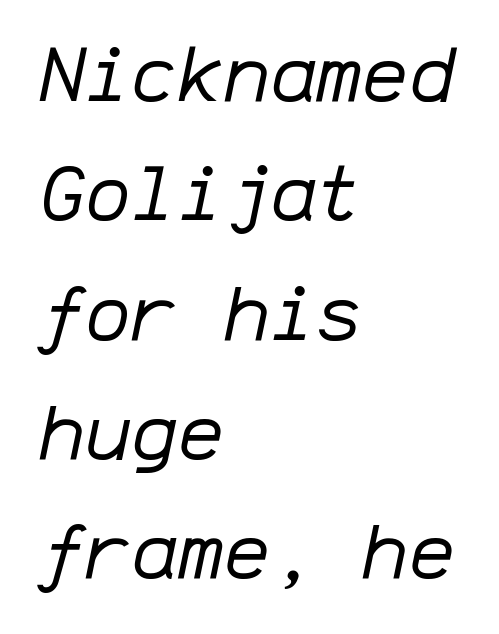
Q: Is the text bold? A: No.
Q: Is the text italic (slanted)? A: Yes, it leans right by about 12 degrees.
Q: Is the text underlined? A: No.
Q: How is the paragraph aligned? A: Left-aligned.
Q: Is the spacing between letters normal or unusually wide? A: Normal.
Q: Is the spacing between lines tight, normal or loose? A: Normal.
Q: Width (condensed, normal, or wide)? A: Normal.
Q: Stroke contrast? A: Low.
Q: x-height? A: Medium.
Q: Monospaced? A: Yes.
